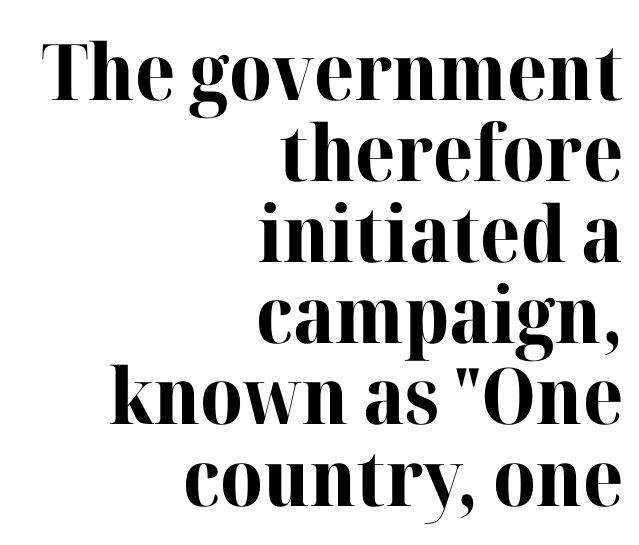
The image shows 78 px bold serif type, upright; set right-aligned, tight line spacing (1.04x), normal letter spacing, not underlined; high stroke contrast and a medium x-height.
